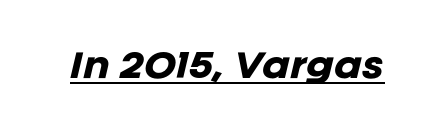
The image shows 32 px heavy type, italic (leaning right); set normal letter spacing, underlined; low stroke contrast and a large x-height.
